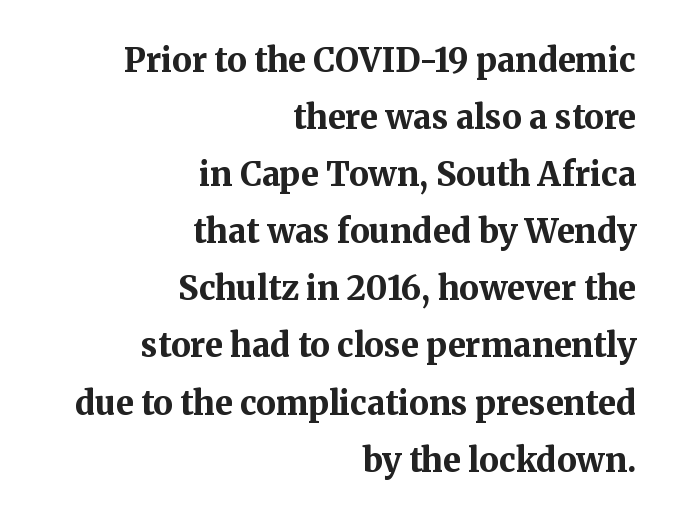
The image shows 33 px bold serif type, upright; set right-aligned, line spacing 1.73x, normal letter spacing, not underlined; medium stroke contrast and a medium x-height.
